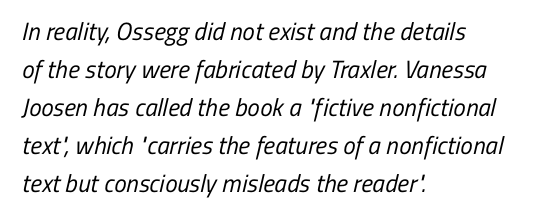
Teacher's note: observe the even left margin — that is flush-left alignment. A clean baseline with only descenders dipping below it. The designer left line spacing at the default. Characters follow at the spacing the type designer built in.
